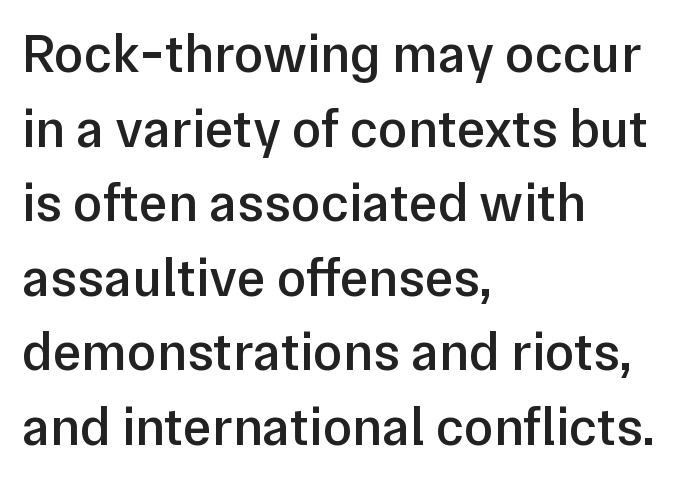
Font category for this specimen: sans-serif. This is the in-between weight designers call semibold or demi. The line texture is even and compact thanks to regular tracking. If you drew a line through each stem, it would be perfectly vertical.
